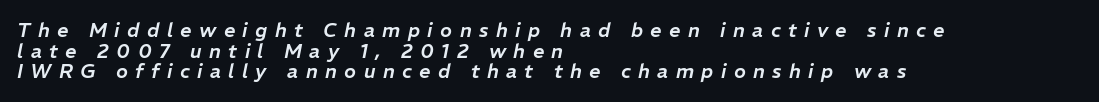
The image shows 20 px text type, italic (leaning right); set left-aligned, tight line spacing (1.03x), unusually wide letter spacing (+0.37 em), not underlined.
